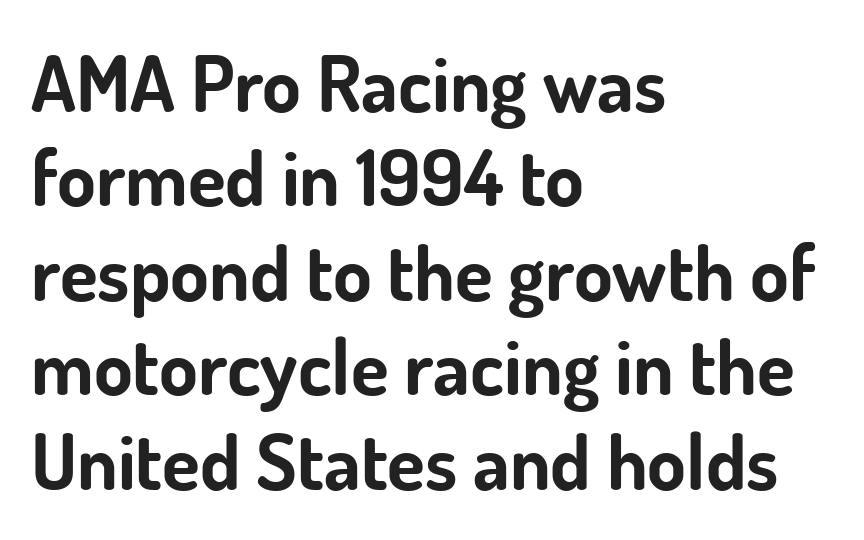
The image shows 78 px bold sans-serif type, upright; set left-aligned, line spacing 1.21x, normal letter spacing, not underlined; low stroke contrast and a small x-height.
